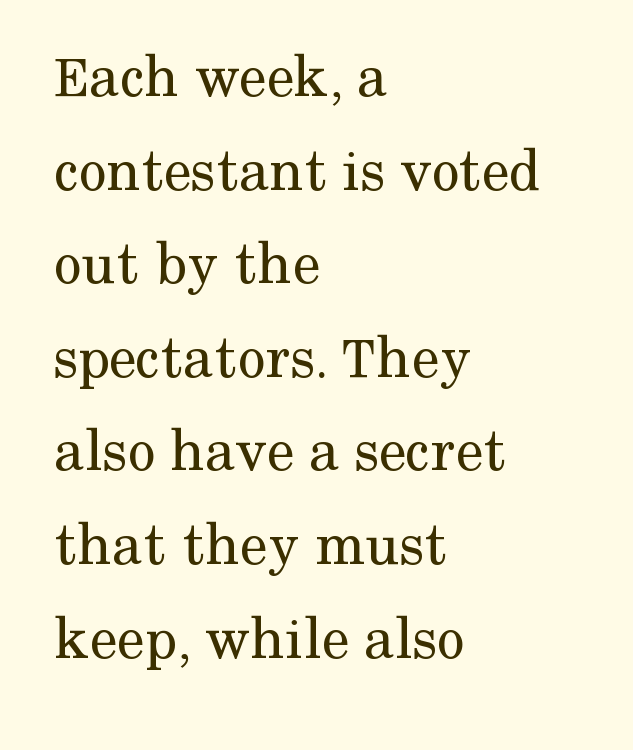
The image shows 62 px regular-weight serif type, upright; set left-aligned, normal line spacing (1.51x), normal letter spacing, not underlined; medium stroke contrast and a medium x-height.
